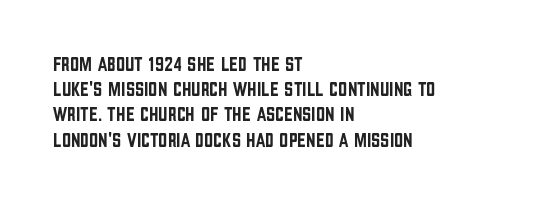
These lines keep a tight, regular rhythm from letter to letter. Successive baselines arrive at the customary interval. Unmarked baselines from the first word to the last. Casual observation: everything's shoved over to the left. This sample uses an upright cut, with every glyph sitting square on the baseline.
